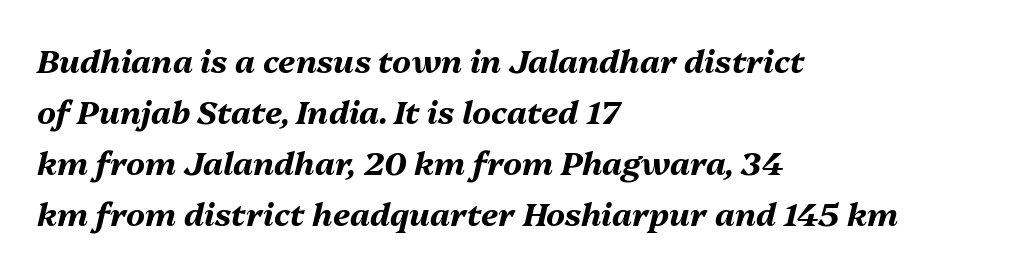
{"italic": "yes", "lean": "right", "slant_degrees": 13, "bold": "yes", "weight": "bold", "width": "normal", "stroke_contrast": "medium", "x_height": "medium", "monospaced": "no", "underline": "no", "align": "left", "line_spacing": "normal", "line_spacing_ratio": 1.59, "letter_spacing": "normal", "letter_spacing_em": 0.0, "glyph_px": 32}
